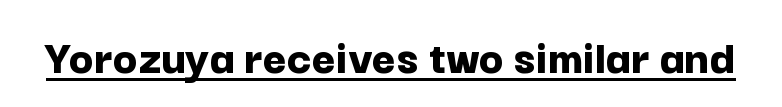
Q: Is the text bold? A: Yes.
Q: Is the text italic (slanted)? A: No, it is upright.
Q: Is the typeface a serif or a sans-serif typeface? A: Sans-serif.
Q: Is the text underlined? A: Yes.
Q: Is the spacing between letters normal or unusually wide? A: Normal.
Q: Width (condensed, normal, or wide)? A: Normal.
Q: Stroke contrast? A: Low.
Q: x-height? A: Medium.
Q: Monospaced? A: No.
